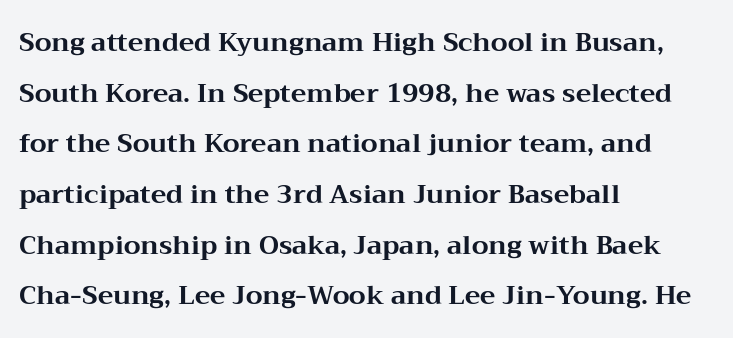
Q: Is the text bold? A: Yes.
Q: Is the text italic (slanted)? A: No, it is upright.
Q: Is the text underlined? A: No.
Q: How is the paragraph aligned? A: Left-aligned.
Q: Is the spacing between letters normal or unusually wide? A: Normal.
Q: Is the spacing between lines tight, normal or loose? A: Loose.
